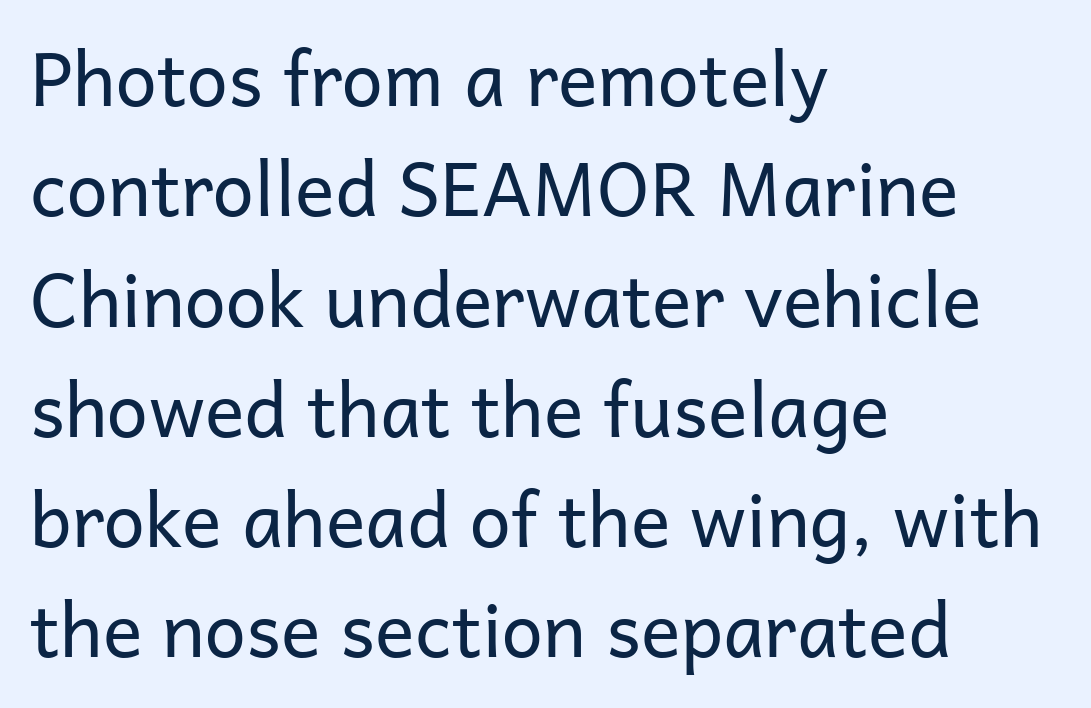
Q: Is the text bold? A: No.
Q: Is the text italic (slanted)? A: No, it is upright.
Q: Is the typeface a serif or a sans-serif typeface? A: Sans-serif.
Q: Is the text underlined? A: No.
Q: How is the paragraph aligned? A: Left-aligned.
Q: Is the spacing between letters normal or unusually wide? A: Normal.
Q: Is the spacing between lines tight, normal or loose? A: Normal.
Q: Width (condensed, normal, or wide)? A: Normal.
Q: Stroke contrast? A: Low.
Q: x-height? A: Medium.
Q: Monospaced? A: No.
